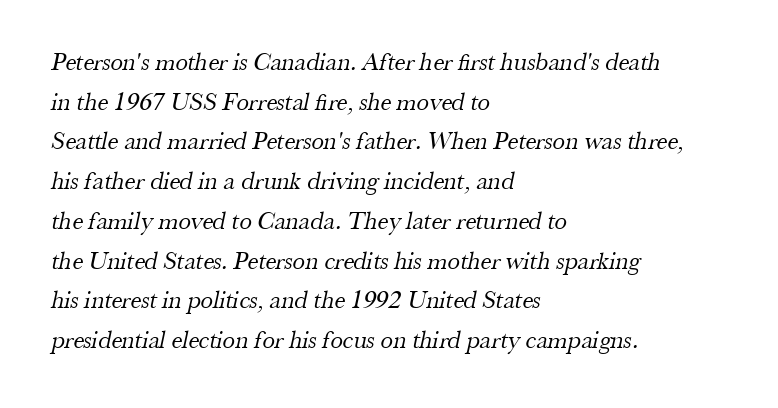
The image shows 25 px text type; set left-aligned, normal line spacing (1.59x), normal letter spacing, not underlined.
